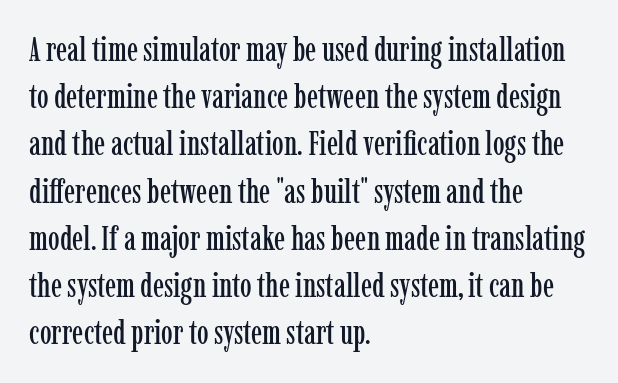
Q: Is the text italic (slanted)? A: No, it is upright.
Q: Is the typeface a serif or a sans-serif typeface? A: Serif.
Q: Is the text underlined? A: No.
Q: How is the paragraph aligned? A: Left-aligned.
Q: Is the spacing between letters normal or unusually wide? A: Normal.
Q: Is the spacing between lines tight, normal or loose? A: Normal.
Q: Width (condensed, normal, or wide)? A: Condensed.
Q: Stroke contrast? A: Low.
Q: x-height? A: Medium.
Q: Monospaced? A: No.
